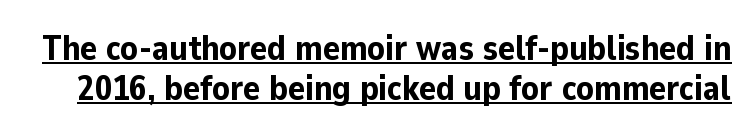
Does the weight exceed regular? Yes, all the way to bold. Do the letters lean? They stand straight. Vertically, the passage feels compressed, each row crowding the next. Regarding serifs, this sample does without them. This sample has the flowing, uneven cadence of proportional lettering. Look at the tracking — it's just the regular setting, nothing added.
